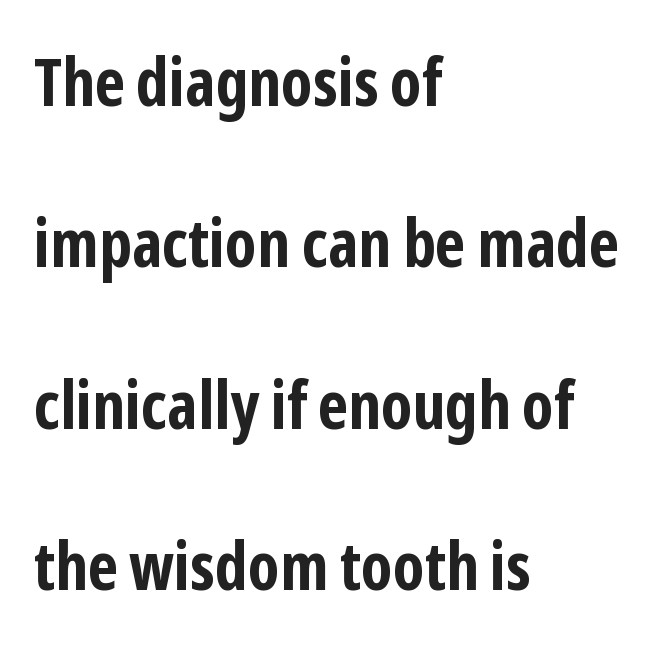
Look at the bottom of the vertical strokes: they stop flat, with no serifs. Think of a printed novel: that variable character pitch is what you see here. In terms of weight, the rendering is a true, heavy bold. The glyphs are unaccompanied by any horizontal stroke below them.
